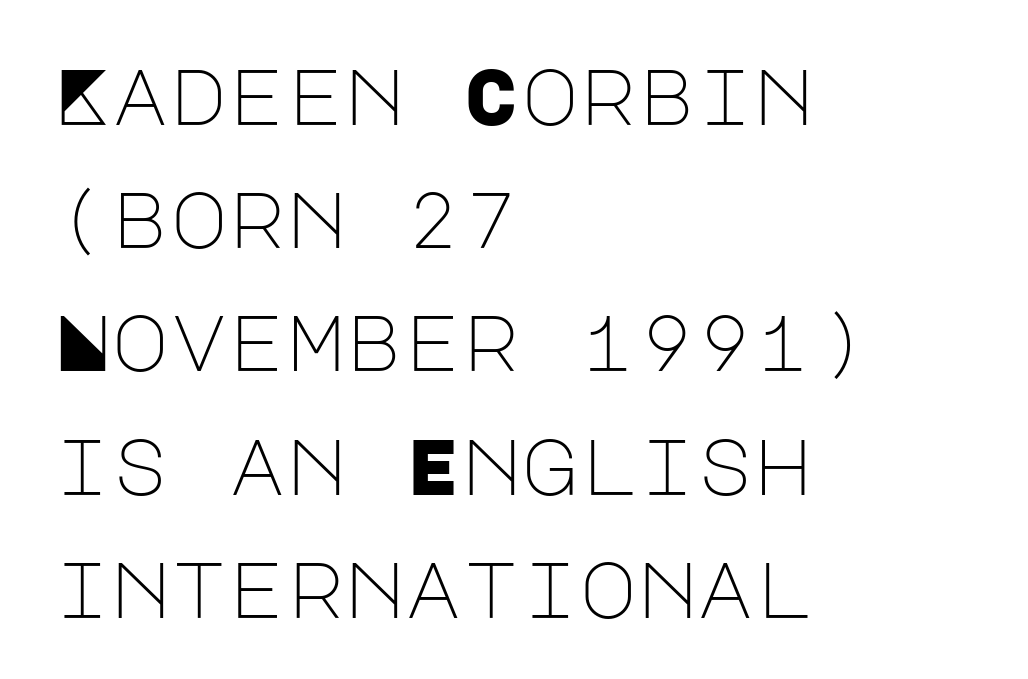
The image shows 79 px light sans-serif type, upright; set left-aligned, normal line spacing (1.56x), normal letter spacing, not underlined; low stroke contrast and a large x-height.
